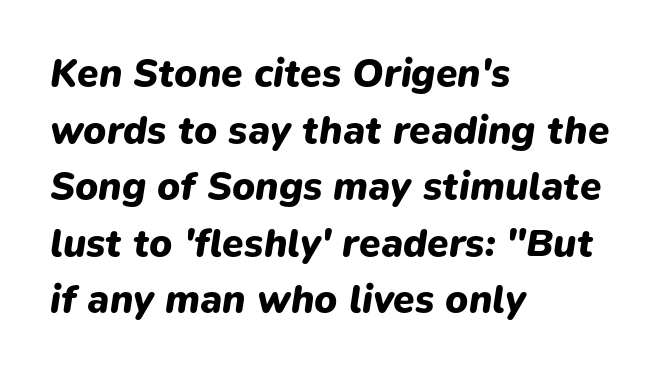
The image shows 39 px heavy type, italic (leaning right); set left-aligned, normal line spacing (1.45x), normal letter spacing, not underlined; low stroke contrast and a medium x-height.
